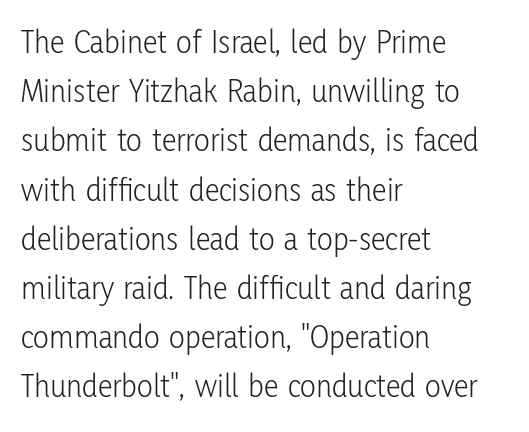
The image shows 33 px light, condensed sans-serif type, upright; set left-aligned, normal line spacing (1.49x), normal letter spacing, not underlined; low stroke contrast and a medium x-height.
